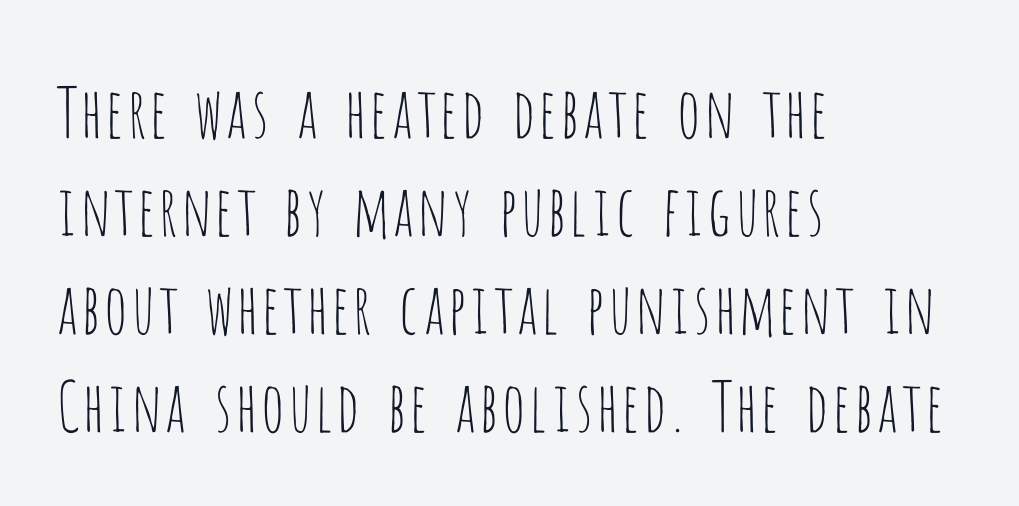
Q: Is the text bold? A: No.
Q: Is the text italic (slanted)? A: No, it is upright.
Q: Is the typeface a serif or a sans-serif typeface? A: Sans-serif.
Q: Is the text underlined? A: No.
Q: How is the paragraph aligned? A: Left-aligned.
Q: Is the spacing between letters normal or unusually wide? A: Normal.
Q: Is the spacing between lines tight, normal or loose? A: Normal.
Q: Width (condensed, normal, or wide)? A: Condensed.
Q: Stroke contrast? A: Low.
Q: x-height? A: Large.
Q: Monospaced? A: No.
